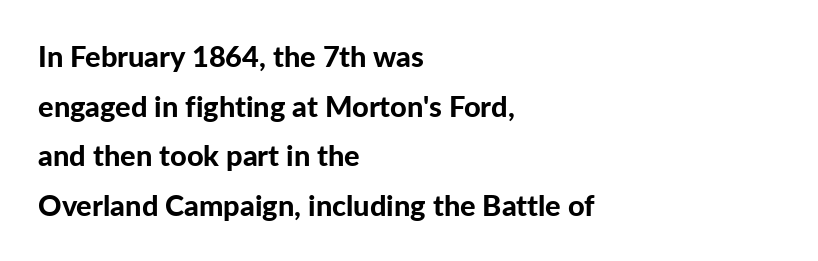
{"serif": "no", "italic": "no", "bold": "yes", "weight": "bold", "width": "normal", "stroke_contrast": "low", "x_height": "medium", "monospaced": "no", "underline": "no", "align": "left", "line_spacing_ratio": 1.71, "letter_spacing": "normal", "letter_spacing_em": 0.0, "glyph_px": 29}
